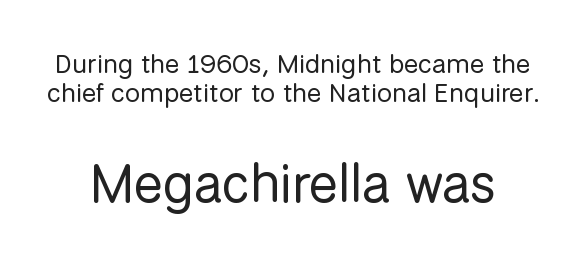
The image shows 54 px regular-weight sans-serif type, upright; set tight line spacing (1.07x), normal letter spacing, not underlined; the second (bottom) block is 2.0x larger; low stroke contrast and a medium x-height.
